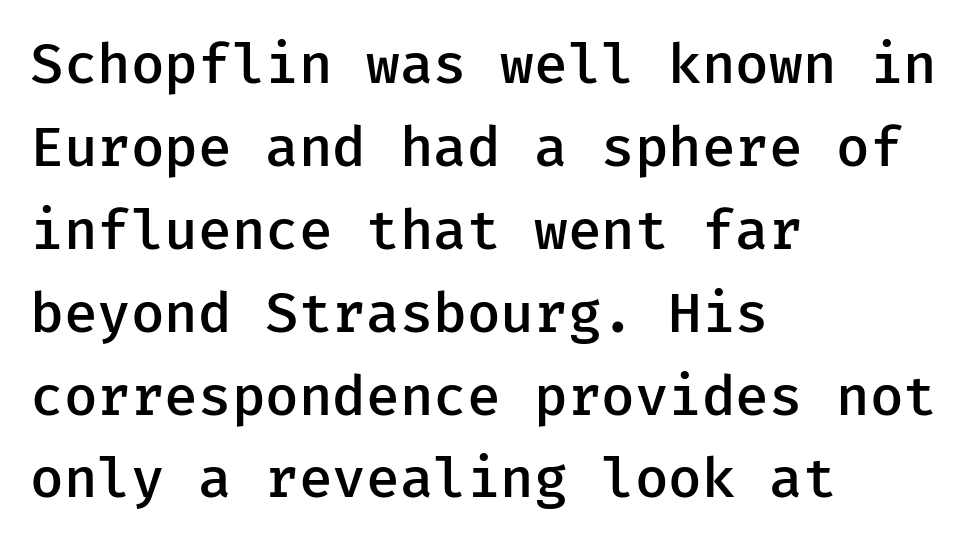
{"serif": "no", "italic": "no", "bold": "semi", "weight": "semibold", "width": "normal", "stroke_contrast": "low", "x_height": "medium", "underline": "no", "align": "left", "line_spacing": "normal", "line_spacing_ratio": 1.48, "letter_spacing": "normal", "letter_spacing_em": 0.0, "glyph_px": 56}
